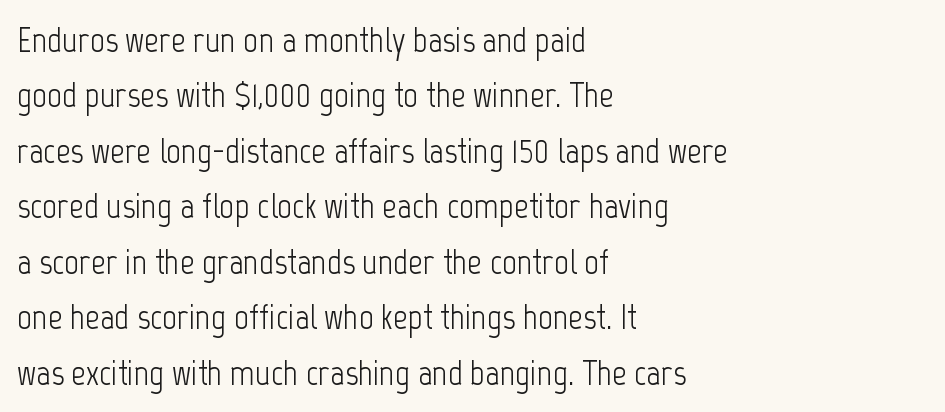
The image shows 36 px light, condensed sans-serif type, upright; set left-aligned, normal line spacing (1.54x), normal letter spacing, not underlined; low stroke contrast and a medium x-height.
